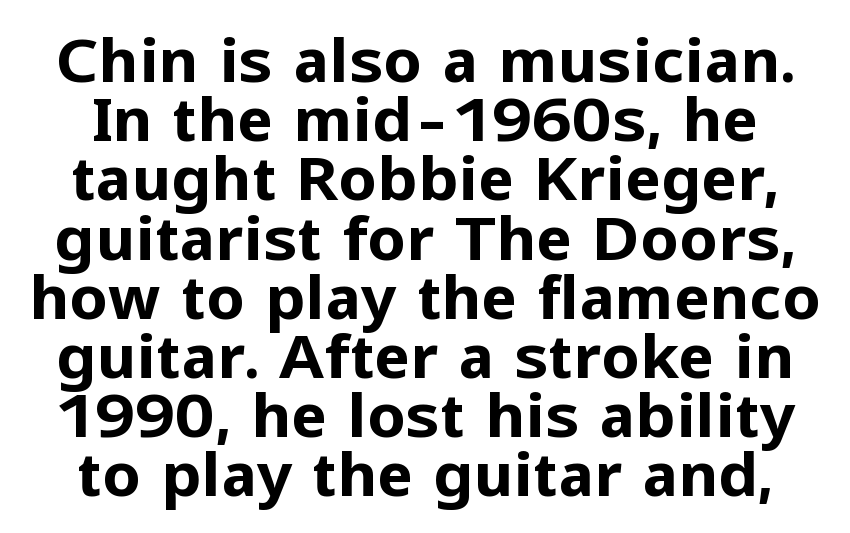
How would I describe the line gaps? Narrow and economical. The passage shown is typeset with a sans-serif family. Each glyph is drawn with heavy, bold strokes. Only glyphs here, with clear space below each row.
